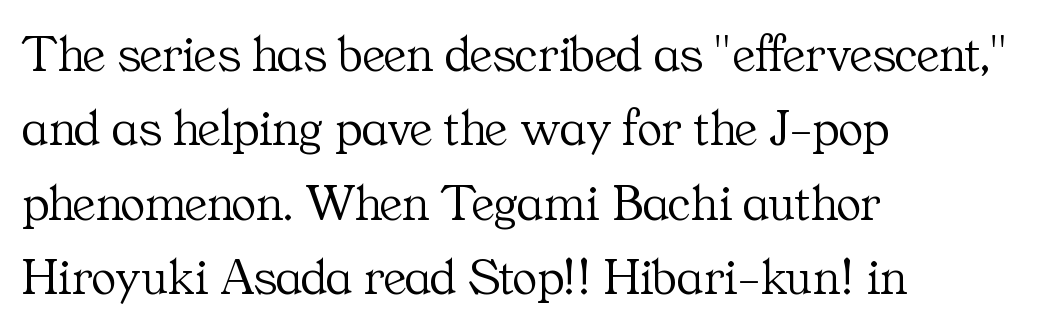
Q: Is the text bold? A: No.
Q: Is the text italic (slanted)? A: No, it is upright.
Q: Is the typeface a serif or a sans-serif typeface? A: Serif.
Q: Is the text underlined? A: No.
Q: How is the paragraph aligned? A: Left-aligned.
Q: Is the spacing between letters normal or unusually wide? A: Normal.
Q: Is the spacing between lines tight, normal or loose? A: Normal.
Q: Width (condensed, normal, or wide)? A: Normal.
Q: Stroke contrast? A: Medium.
Q: x-height? A: Medium.
Q: Monospaced? A: No.
